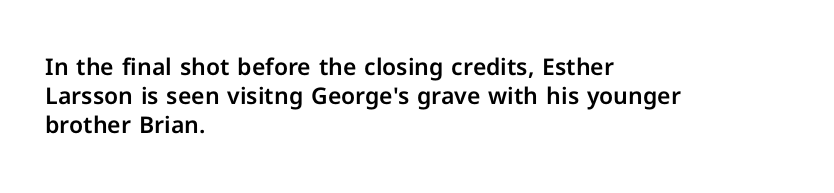
The image shows 23 px text type, upright; set left-aligned, normal line spacing (1.26x), normal letter spacing, not underlined.
